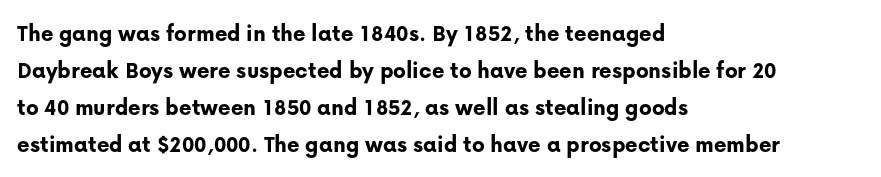
Q: Is the text bold? A: Yes.
Q: Is the text italic (slanted)? A: No, it is upright.
Q: Is the text underlined? A: No.
Q: How is the paragraph aligned? A: Left-aligned.
Q: Is the spacing between letters normal or unusually wide? A: Normal.
Q: Is the spacing between lines tight, normal or loose? A: Normal.
